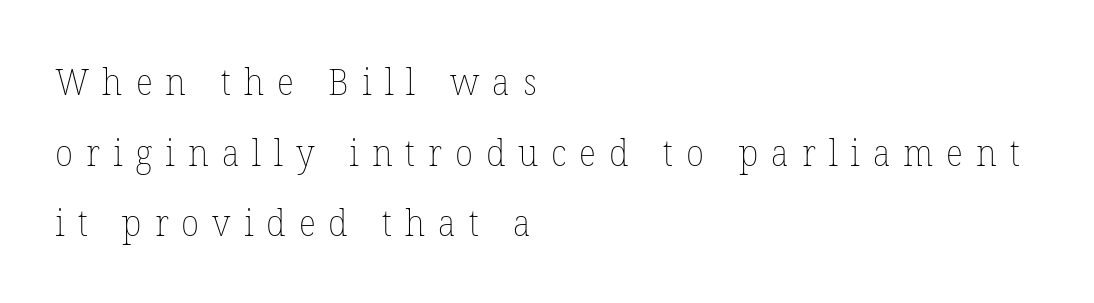
The image shows 37 px thin type, upright; set left-aligned, loose line spacing (1.91x), unusually wide letter spacing (+0.35 em), not underlined; low stroke contrast and a medium x-height.
